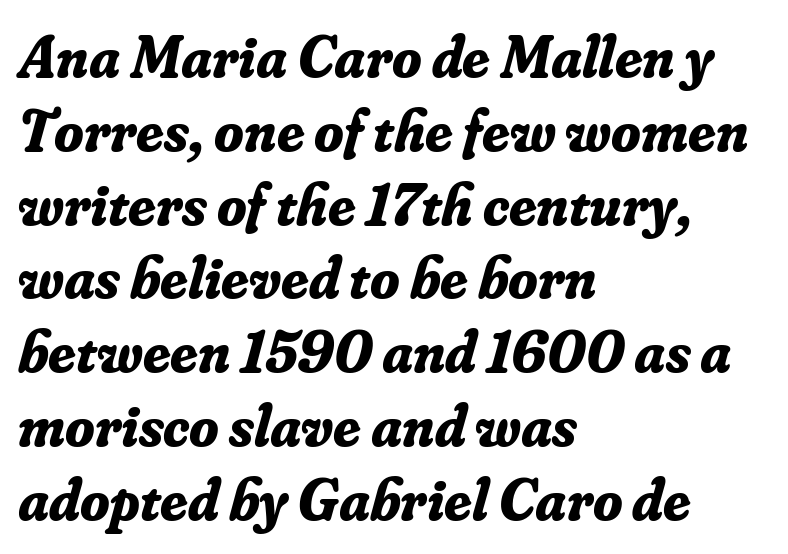
A clean baseline with only descenders dipping below it. Thick stems and heavy bowls — unmistakably bold. Check where the strokes stop: tiny serifs finish them off. Caption: multi-line text, flush left, ragged right. This sample has the flowing, uneven cadence of proportional lettering. Yep, that's italic — everything's leaning.
